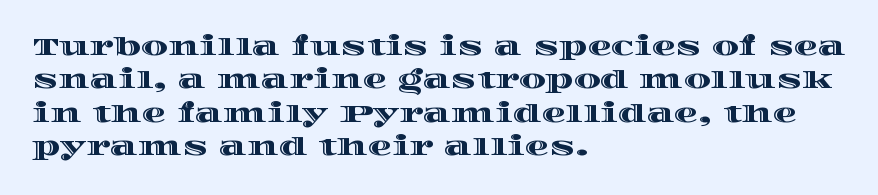
Style check: upright. Bare-footed words on every line. The passage shown has conventional tracking throughout. If you measured baseline to baseline, you'd find a middling distance. A student would call this left alignment; a typographer would say flush left, rag right.
